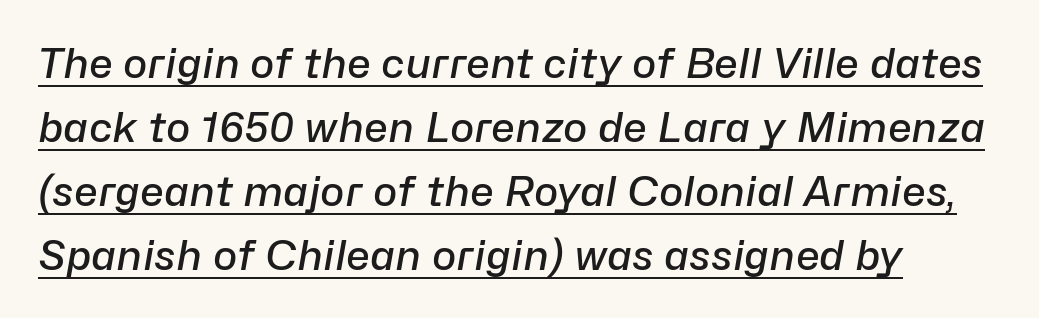
Style check: oblique. One glance says typical: line gaps are just what's usual. Every word sits above its own underline. This sample is left-justified, so line endings fall wherever the words run out. Words appear dense and cohesive because spacing is normal. The sample has been set in demibold, a notch under bold.
